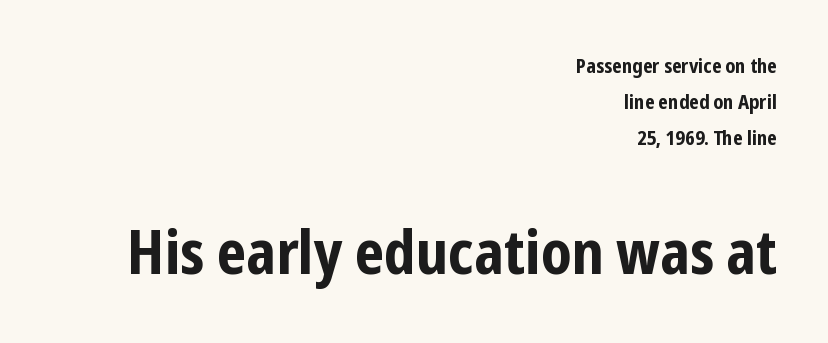
{"serif": "no", "italic": "no", "bold": "yes", "weight": "bold", "width": "condensed", "stroke_contrast": "low", "x_height": "medium", "monospaced": "no", "underline": "no", "align": "right", "line_spacing_ratio": 1.8, "letter_spacing": "normal", "letter_spacing_em": 0.0, "larger_block": "second", "size_ratio": 3.05, "glyph_px": 61}
